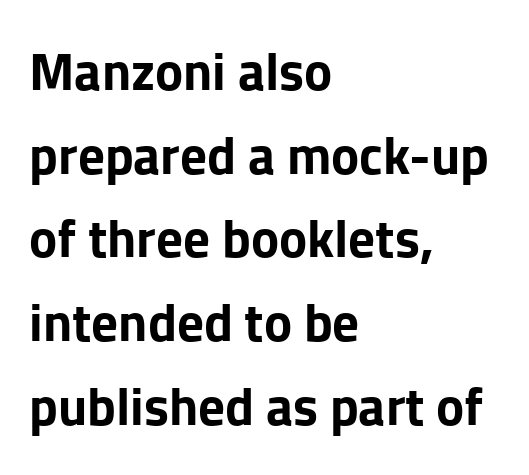
{"serif": "no", "italic": "no", "bold": "yes", "weight": "bold", "width": "normal", "stroke_contrast": "low", "x_height": "medium", "monospaced": "no", "underline": "no", "align": "left", "line_spacing": "normal", "line_spacing_ratio": 1.58, "letter_spacing": "normal", "letter_spacing_em": 0.0, "glyph_px": 53}
